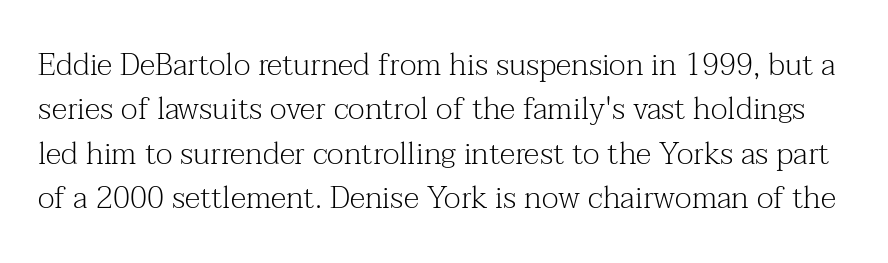
The image shows 31 px light serif type, upright; set normal line spacing (1.43x), normal letter spacing, not underlined; medium stroke contrast and a medium x-height.
